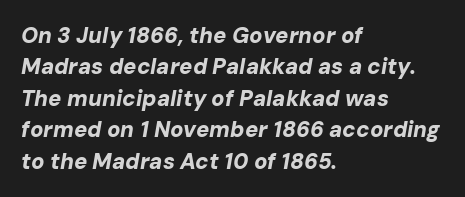
The image shows 22 px bold type, italic (leaning right); set left-aligned, normal line spacing (1.43x), normal letter spacing, not underlined.
